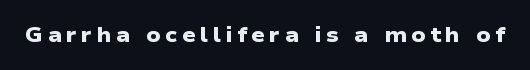
The image shows 21 px bold type; set unusually wide letter spacing (+0.22 em), not underlined.
